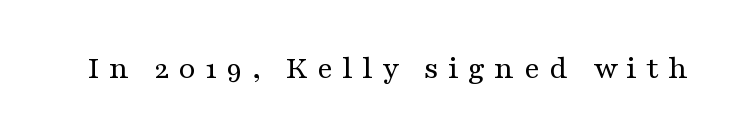
Q: Is the text bold? A: No.
Q: Is the text italic (slanted)? A: No, it is upright.
Q: Is the typeface a serif or a sans-serif typeface? A: Serif.
Q: Is the text underlined? A: No.
Q: Is the spacing between letters normal or unusually wide? A: Unusually wide.
Q: Width (condensed, normal, or wide)? A: Wide.
Q: Stroke contrast? A: Medium.
Q: x-height? A: Medium.
Q: Monospaced? A: No.
